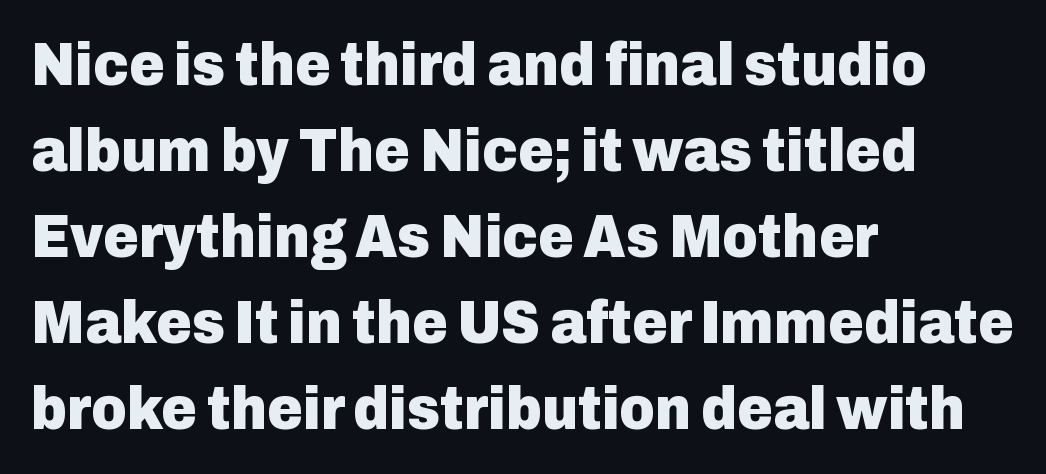
Q: Is the text bold? A: Yes.
Q: Is the text italic (slanted)? A: No, it is upright.
Q: Is the typeface a serif or a sans-serif typeface? A: Sans-serif.
Q: Is the text underlined? A: No.
Q: How is the paragraph aligned? A: Left-aligned.
Q: Is the spacing between letters normal or unusually wide? A: Normal.
Q: Is the spacing between lines tight, normal or loose? A: Normal.
Q: Width (condensed, normal, or wide)? A: Normal.
Q: Stroke contrast? A: Low.
Q: x-height? A: Medium.
Q: Monospaced? A: No.
